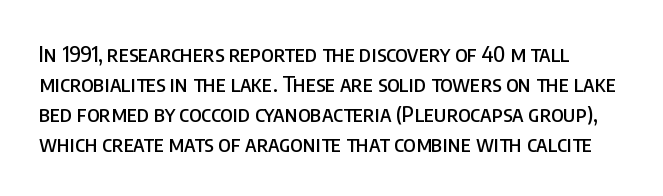
Q: Is the text italic (slanted)? A: No, it is upright.
Q: Is the text underlined? A: No.
Q: Is the spacing between letters normal or unusually wide? A: Normal.
Q: Is the spacing between lines tight, normal or loose? A: Normal.
